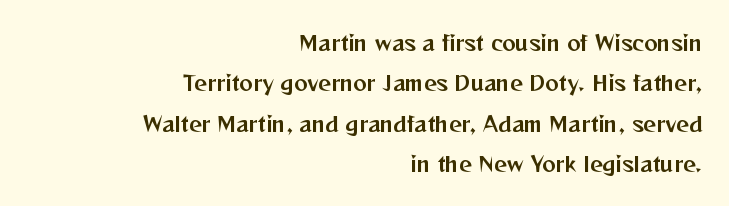
{"italic": "no", "underline": "no", "align": "right", "line_spacing": "loose", "line_spacing_ratio": 2.02, "letter_spacing": "normal", "letter_spacing_em": 0.0, "glyph_px": 20}
